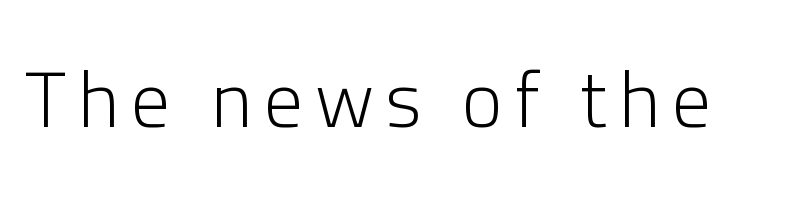
The image shows 78 px light sans-serif type, upright; set not underlined; low stroke contrast and a medium x-height.
